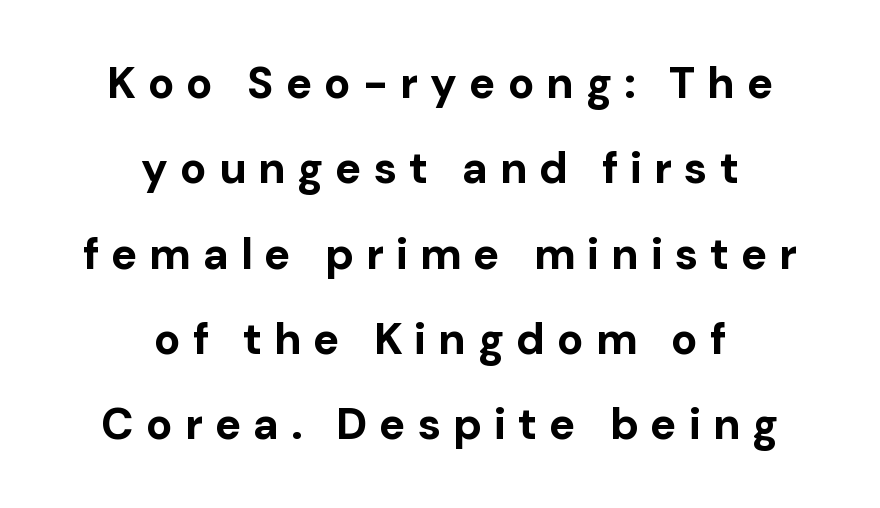
The image shows 44 px bold sans-serif type, upright; set centered, loose line spacing (1.94x), unusually wide letter spacing (+0.27 em), not underlined; low stroke contrast and a medium x-height.
